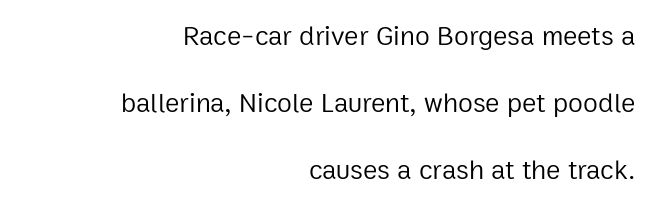
{"italic": "no", "bold": "no", "underline": "no", "align": "right", "line_spacing": "loose", "line_spacing_ratio": 2.49, "letter_spacing": "normal", "letter_spacing_em": 0.0, "glyph_px": 27}
